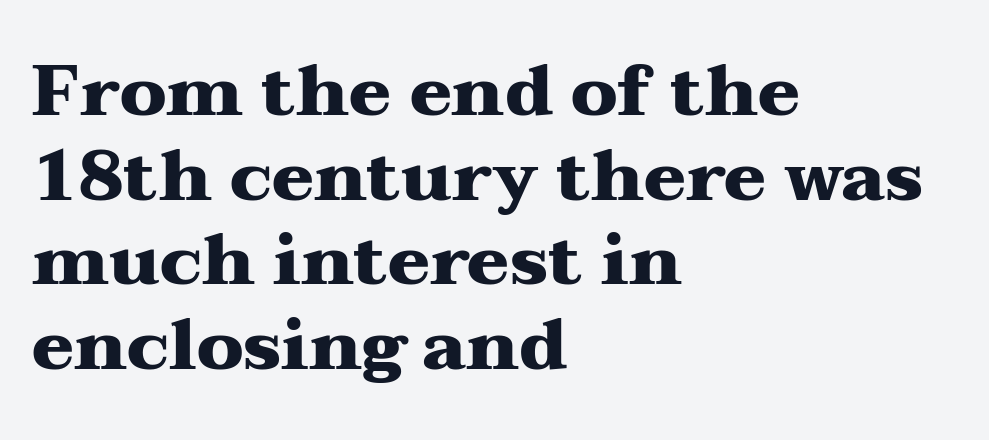
The image shows 70 px heavy, wide serif type, upright; set left-aligned, line spacing 1.21x, normal letter spacing, not underlined; medium stroke contrast and a medium x-height.
